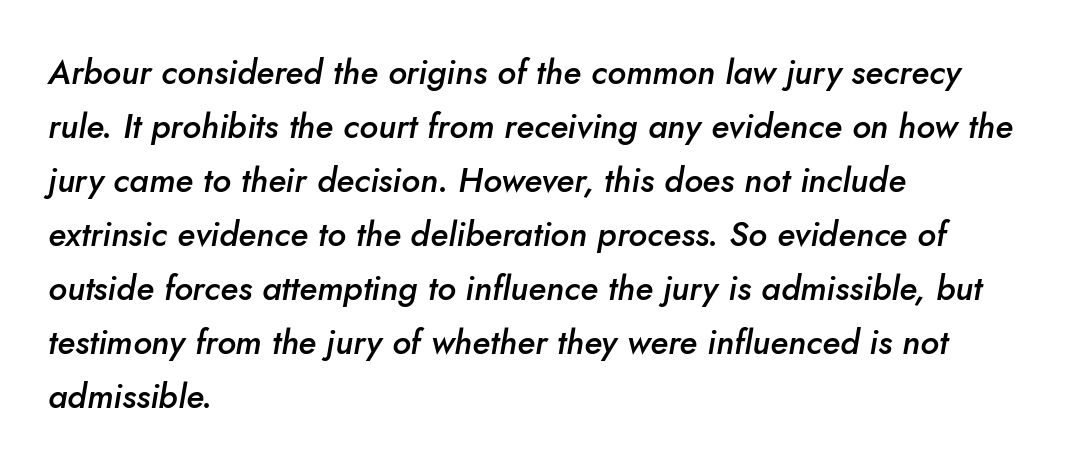
The image shows 34 px semibold type, italic (leaning right); set left-aligned, normal line spacing (1.59x), normal letter spacing, not underlined; low stroke contrast and a small x-height.
